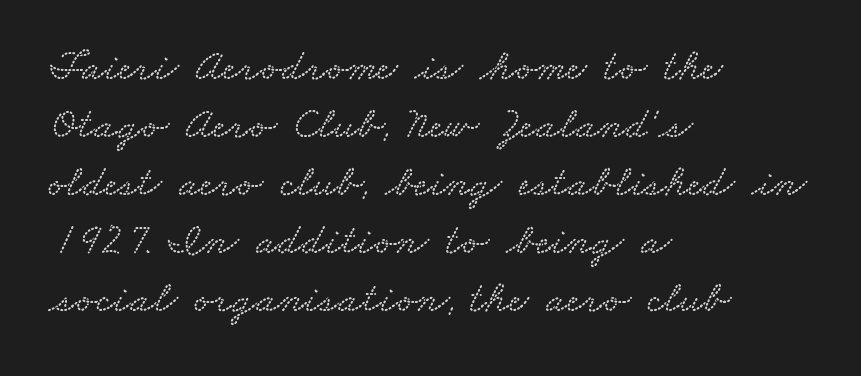
The image shows 44 px wide type; set left-aligned, normal line spacing (1.32x), normal letter spacing, not underlined; low stroke contrast and a small x-height.
